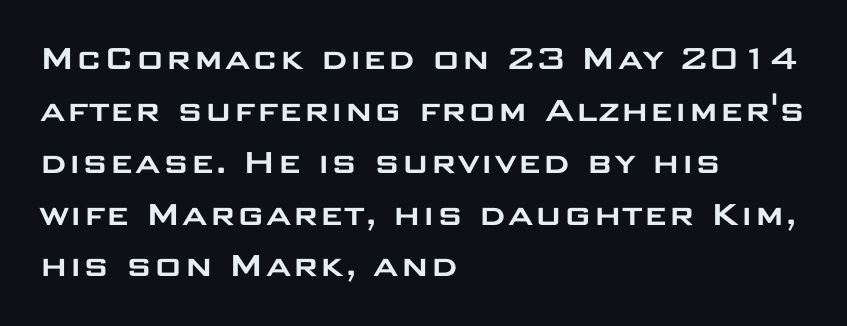
{"serif": "no", "italic": "no", "width": "wide", "stroke_contrast": "low", "x_height": "large", "monospaced": "no", "underline": "no", "align": "left", "line_spacing": "normal", "line_spacing_ratio": 1.33, "letter_spacing": "normal", "letter_spacing_em": 0.0, "glyph_px": 39}
